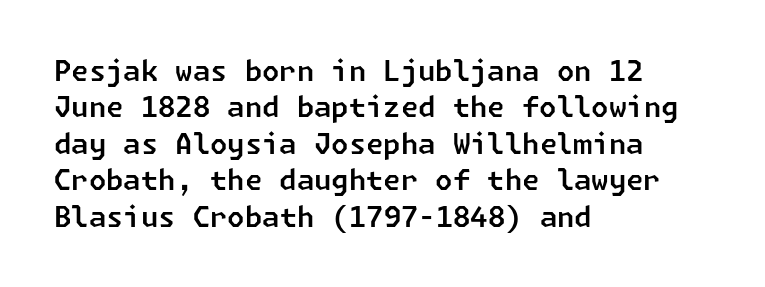
These lines stack with their left ends in a neat column. Quick note: interline space is typical. Each row of text sits above clean, open space. Short note: letters normally spaced. The typeface chosen for these lines omits serifs.
